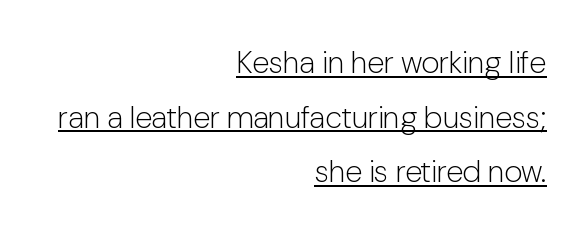
Students, observe the line beneath the letters — that is underlining. Glyph-to-glyph distance matches everyday printed text. No letter is thick-stroked: the sample isn't bold. The ragged edge is on the left, which tells us the setting is flush right. This is sans-serif lettering, the kind often seen on screens and signage.
